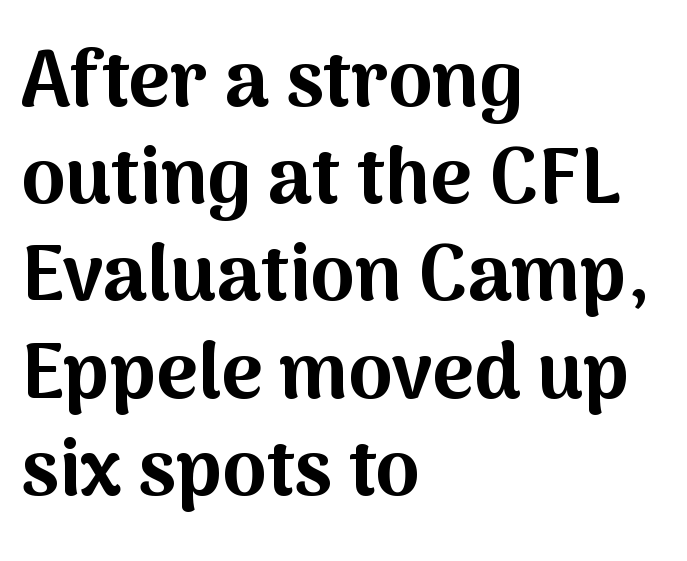
In terms of letterspacing, this is plain default setting. Character widths vary here, with narrow letters taking less room than wide ones. The type sits square on the baseline with zero lean. Regarding serifs, this sample does without them.
